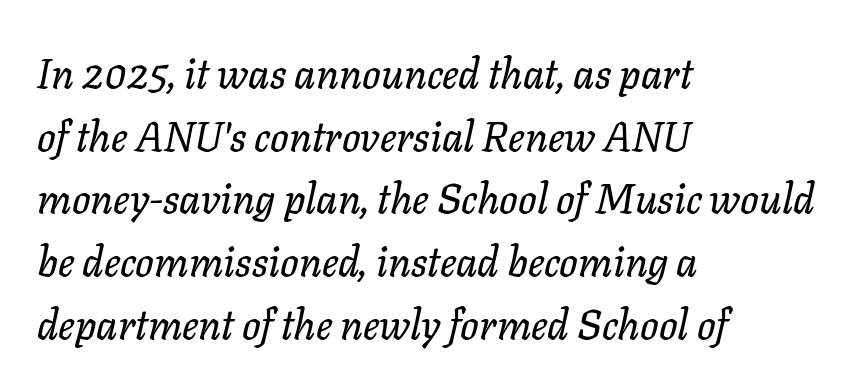
Letters rest on an invisible, unmarked baseline. The block of text has a typical density, with ordinary space between rows. Every row of glyphs begins at an identical x-position on the left. Character widths vary here, with narrow letters taking less room than wide ones.
